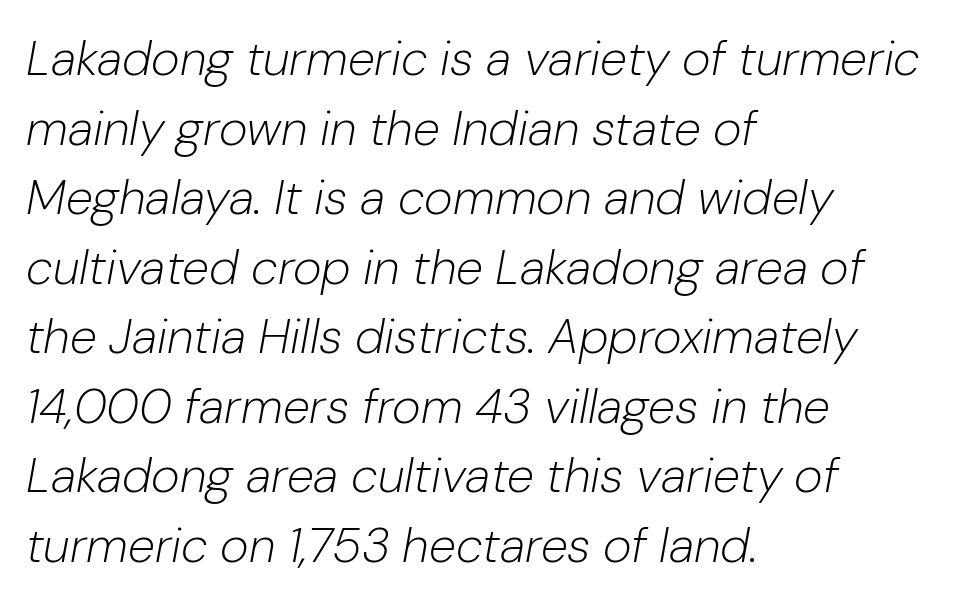
{"italic": "yes", "lean": "right", "slant_degrees": 10, "bold": "no", "weight": "light", "width": "normal", "stroke_contrast": "low", "x_height": "medium", "monospaced": "no", "underline": "no", "align": "left", "line_spacing": "normal", "line_spacing_ratio": 1.42, "letter_spacing": "normal", "letter_spacing_em": 0.0, "glyph_px": 49}
